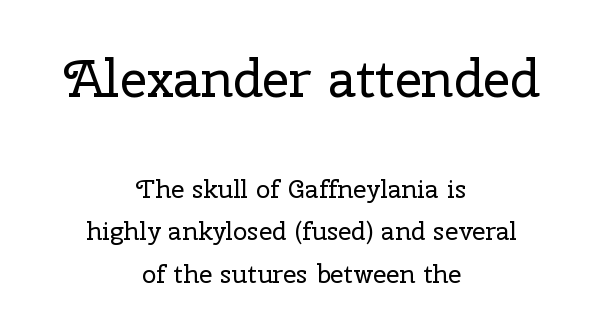
The image shows 53 px regular-weight serif type, upright; set centered, normal line spacing (1.63x), normal letter spacing, not underlined; the first (top) block is 2.04x larger; low stroke contrast and a medium x-height.
